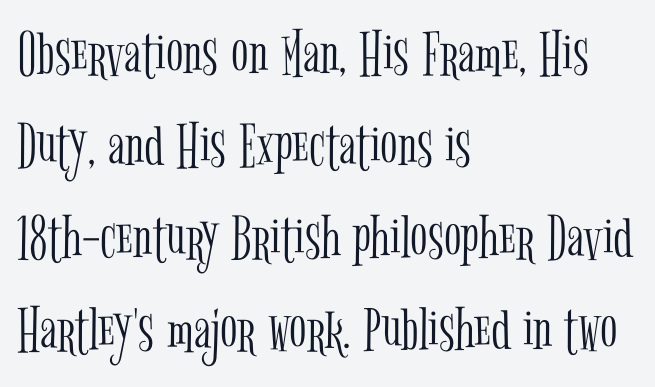
The image shows 64 px light, condensed serif type, upright; set left-aligned, normal line spacing (1.44x), normal letter spacing, not underlined; low stroke contrast and a medium x-height.
